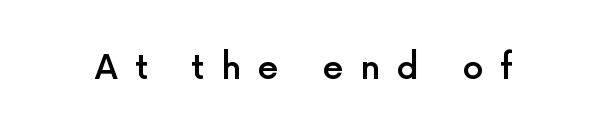
Q: Is the text bold? A: Semi-bold.
Q: Is the text italic (slanted)? A: No, it is upright.
Q: Is the typeface a serif or a sans-serif typeface? A: Sans-serif.
Q: Is the text underlined? A: No.
Q: Is the spacing between letters normal or unusually wide? A: Unusually wide.
Q: Width (condensed, normal, or wide)? A: Normal.
Q: x-height? A: Medium.
Q: Monospaced? A: No.
